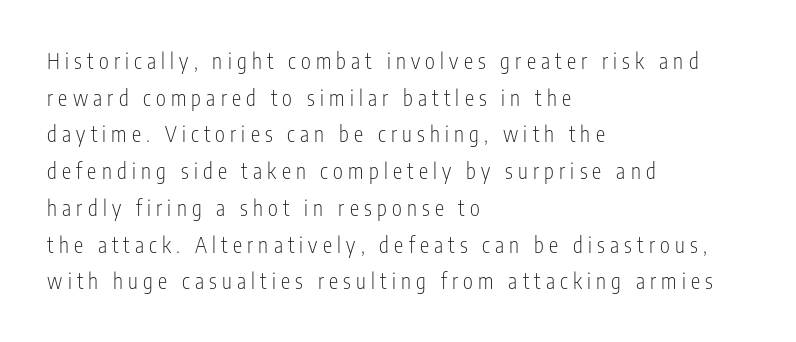
The image shows 21 px text type, upright; set left-aligned, line spacing 1.75x, unusually wide letter spacing (+0.25 em), not underlined.
